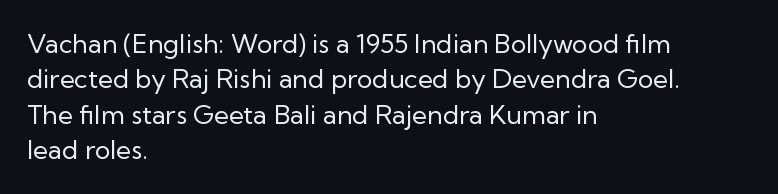
The image shows 26 px text type, upright; set left-aligned, normal line spacing (1.36x), normal letter spacing, not underlined.
